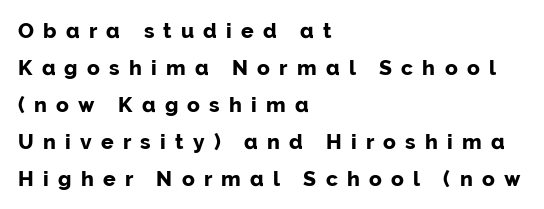
Type without underlining. Summary of weight: heavy, a full bold. This sample uses expanded letter spacing, leaving extra air between glyphs. Do the letters lean? They stand straight.
